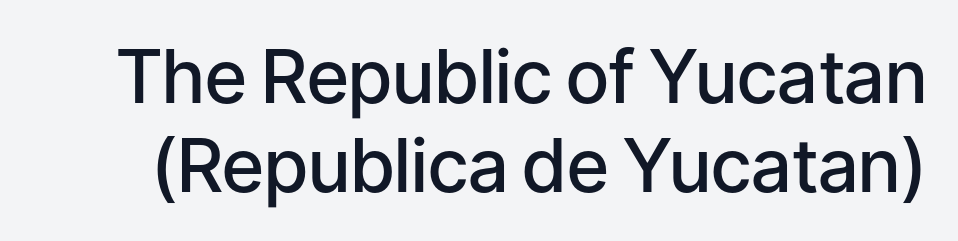
The image shows 74 px semibold sans-serif type, upright; set line spacing 1.2x, normal letter spacing, not underlined; low stroke contrast and a medium x-height.
